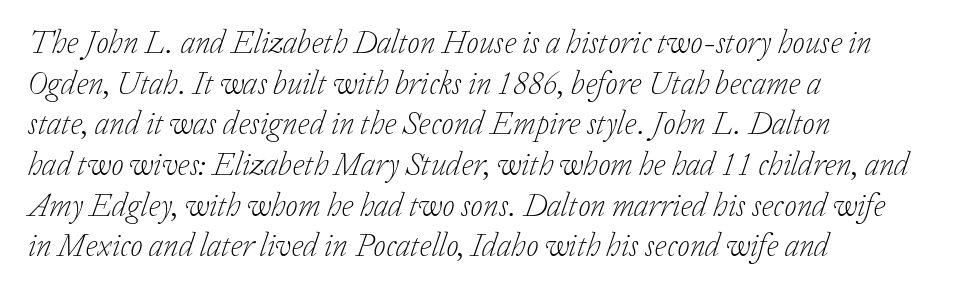
{"serif": "yes", "italic": "yes", "lean": "right", "slant_degrees": 20, "bold": "no", "weight": "light", "width": "normal", "stroke_contrast": "low", "x_height": "medium", "monospaced": "no", "underline": "no", "align": "left", "line_spacing": "normal", "line_spacing_ratio": 1.27, "letter_spacing": "normal", "letter_spacing_em": 0.0, "glyph_px": 32}
